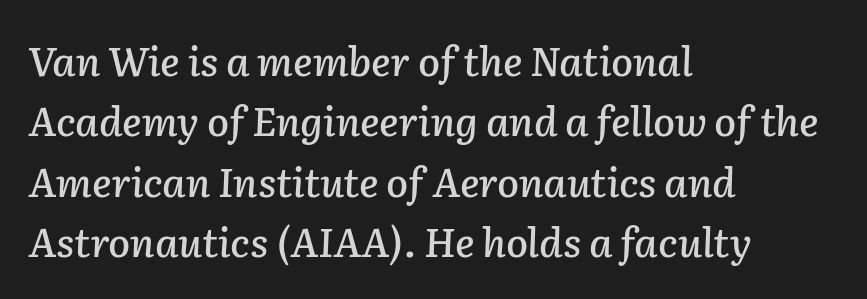
{"italic": "yes", "lean": "right", "slant_degrees": 2, "width": "normal", "stroke_contrast": "low", "x_height": "medium", "monospaced": "no", "underline": "no", "align": "left", "line_spacing": "normal", "line_spacing_ratio": 1.51, "letter_spacing": "normal", "letter_spacing_em": 0.0, "glyph_px": 40}
